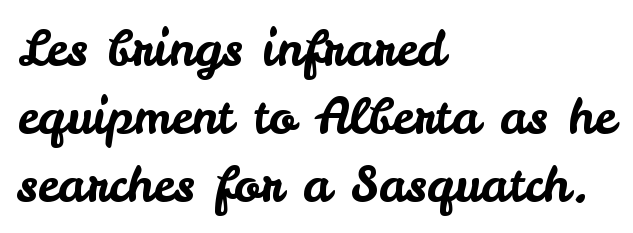
I'd call this a sans setting — the letters go barefoot. The words here are not underlined. The tracking reads as untouched default to a designer's eye.
